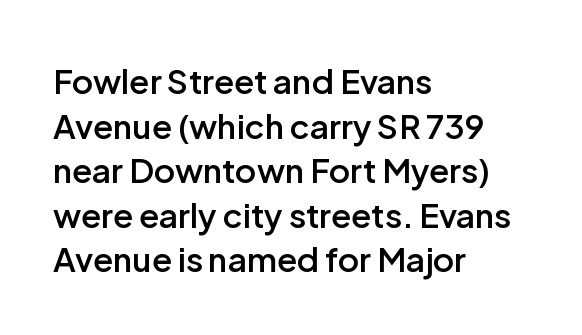
Q: Is the text bold? A: Semi-bold.
Q: Is the text italic (slanted)? A: No, it is upright.
Q: Is the typeface a serif or a sans-serif typeface? A: Sans-serif.
Q: Is the text underlined? A: No.
Q: How is the paragraph aligned? A: Left-aligned.
Q: Is the spacing between letters normal or unusually wide? A: Normal.
Q: Is the spacing between lines tight, normal or loose? A: Normal.
Q: Width (condensed, normal, or wide)? A: Normal.
Q: Stroke contrast? A: Low.
Q: x-height? A: Medium.
Q: Monospaced? A: No.
